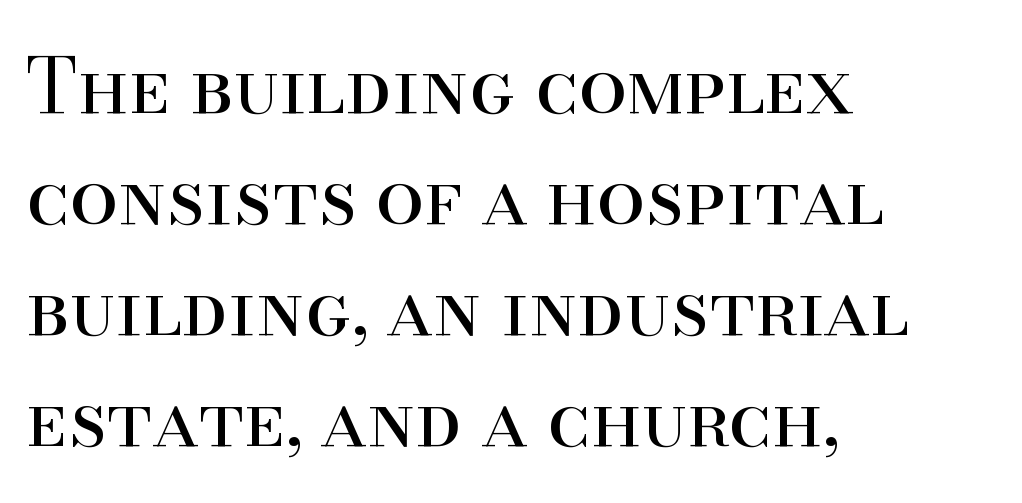
The image shows 77 px regular-weight serif type, upright; set left-aligned, normal line spacing (1.44x), normal letter spacing, not underlined; high stroke contrast and a small x-height.
